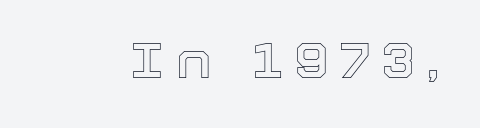
The image shows 50 px text type, upright; set unusually wide letter spacing (+0.24 em), not underlined; a medium x-height.
